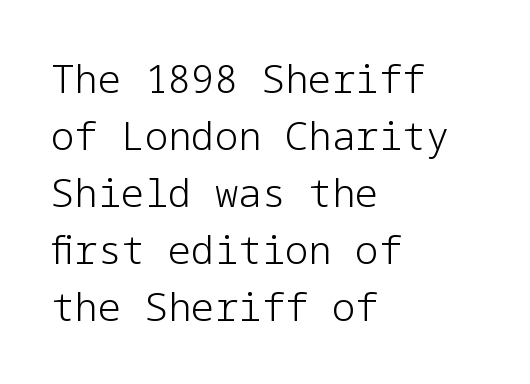
The image shows 39 px light sans-serif type, upright; set left-aligned, normal line spacing (1.46x), normal letter spacing, not underlined; low stroke contrast and a medium x-height.
